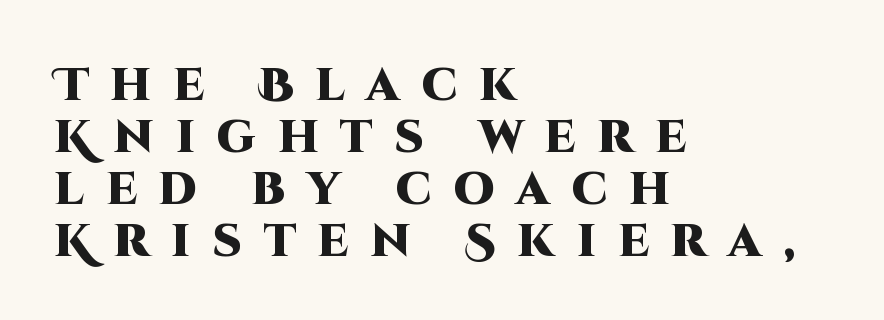
{"serif": "no", "italic": "no", "bold": "yes", "weight": "heavy", "width": "normal", "stroke_contrast": "high", "x_height": "large", "monospaced": "no", "underline": "no", "align": "left", "line_spacing": "tight", "line_spacing_ratio": 1.13, "letter_spacing": "wide", "letter_spacing_em": 0.47, "glyph_px": 46}
